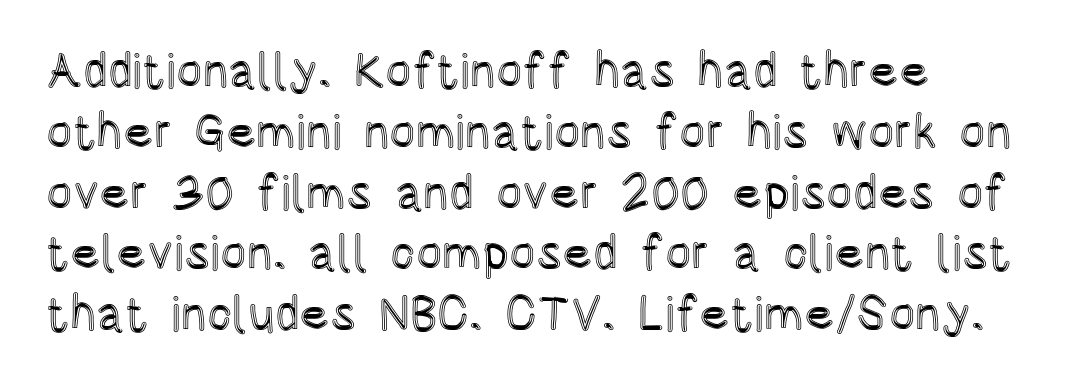
Q: Is the text italic (slanted)? A: No, it is upright.
Q: Is the text underlined? A: No.
Q: How is the paragraph aligned? A: Left-aligned.
Q: Is the spacing between letters normal or unusually wide? A: Normal.
Q: Width (condensed, normal, or wide)? A: Condensed.
Q: x-height? A: Large.
Q: Monospaced? A: No.
